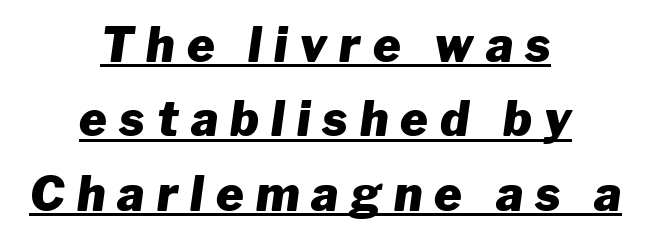
The image shows 47 px heavy type, italic (leaning right); set centered, normal line spacing (1.58x), unusually wide letter spacing (+0.26 em), underlined; low stroke contrast and a medium x-height.
